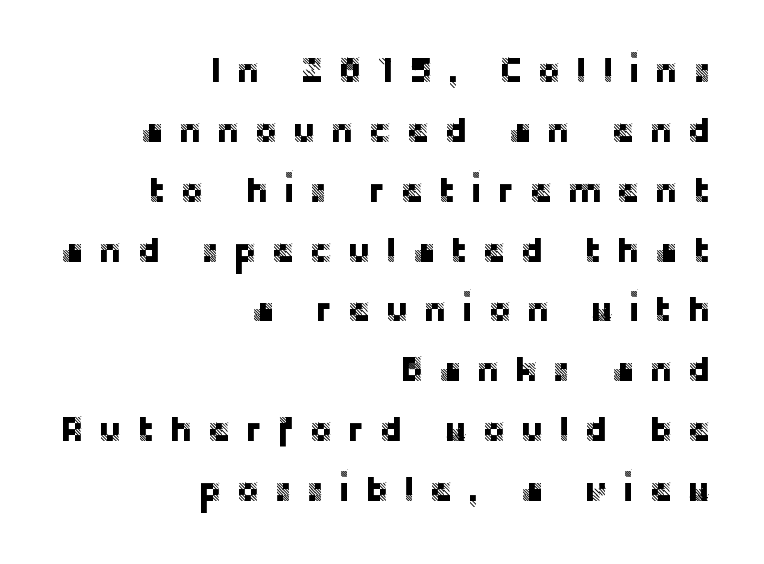
{"serif": "no", "italic": "no", "width": "normal", "stroke_contrast": "low", "x_height": "large", "monospaced": "no", "underline": "no", "align": "right", "line_spacing_ratio": 1.71, "letter_spacing": "wide", "letter_spacing_em": 0.42, "glyph_px": 35}
